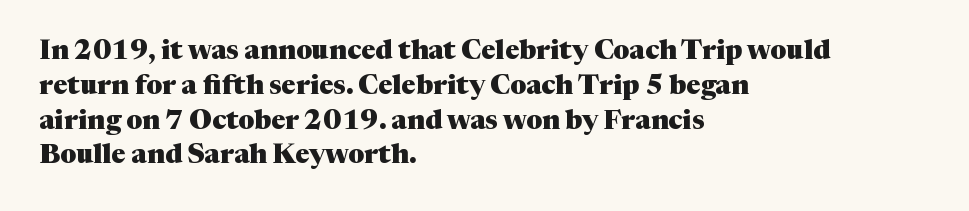
{"italic": "no", "bold": "yes", "underline": "no", "align": "left", "line_spacing": "normal", "line_spacing_ratio": 1.29, "letter_spacing": "normal", "letter_spacing_em": 0.0, "glyph_px": 27}
